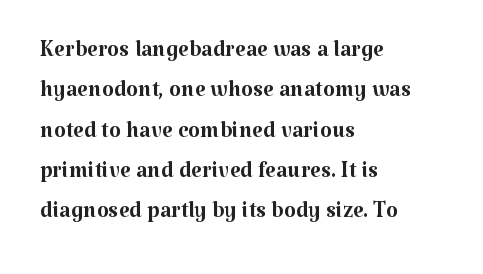
The tracking reads as untouched default to a designer's eye. Is the type heavy? It reads as light-to-regular instead. No word sits above an underline. The letters advance in unequal steps, a hallmark of proportional type. To sum up the face: it has serifs.
